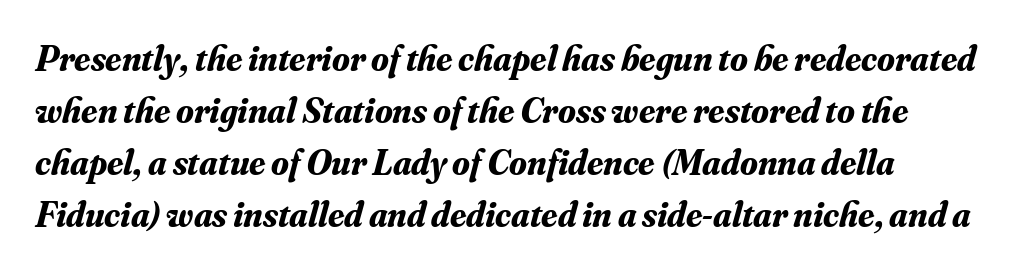
Here the glyphs are tracked normally, forming tight word shapes. The passage shown leans; its letterforms are oblique. These lines are set flush left with a ragged right edge. The letters are bold, with thick, heavy strokes. The foot of each line stays bare and open.
